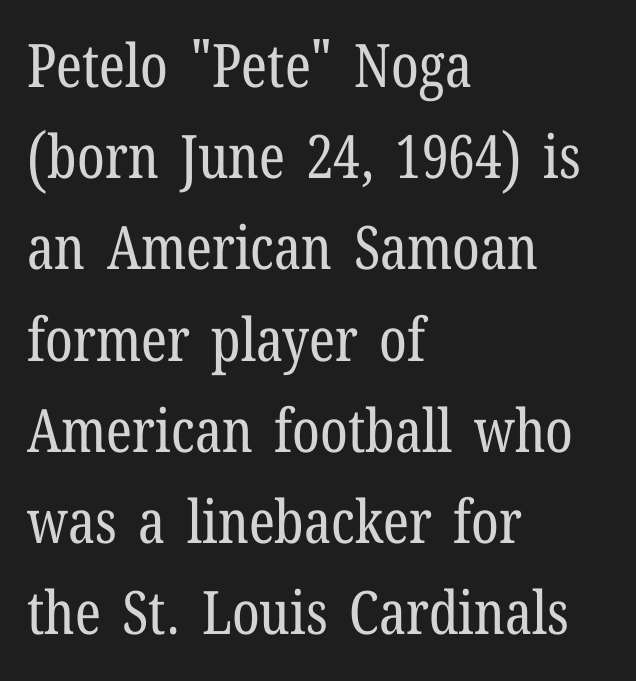
{"serif": "yes", "italic": "no", "bold": "no", "weight": "regular", "width": "condensed", "stroke_contrast": "low", "x_height": "medium", "monospaced": "no", "underline": "no", "align": "left", "line_spacing": "normal", "line_spacing_ratio": 1.52, "letter_spacing": "normal", "letter_spacing_em": 0.0, "glyph_px": 60}
